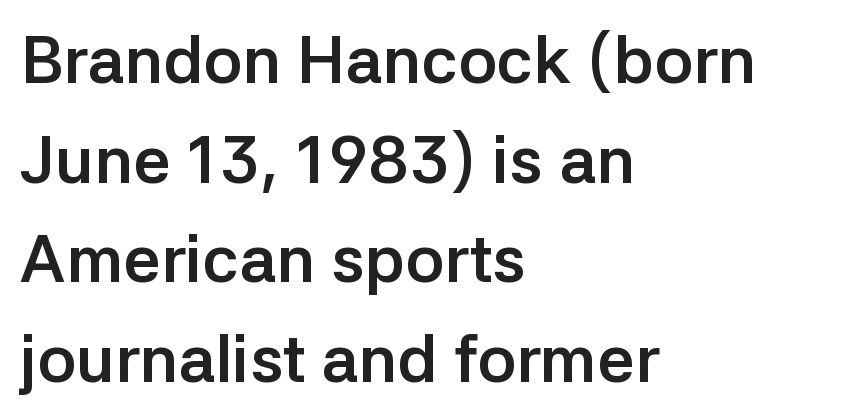
The image shows 66 px semibold sans-serif type, upright; set left-aligned, normal line spacing (1.51x), normal letter spacing, not underlined; low stroke contrast and a medium x-height.
